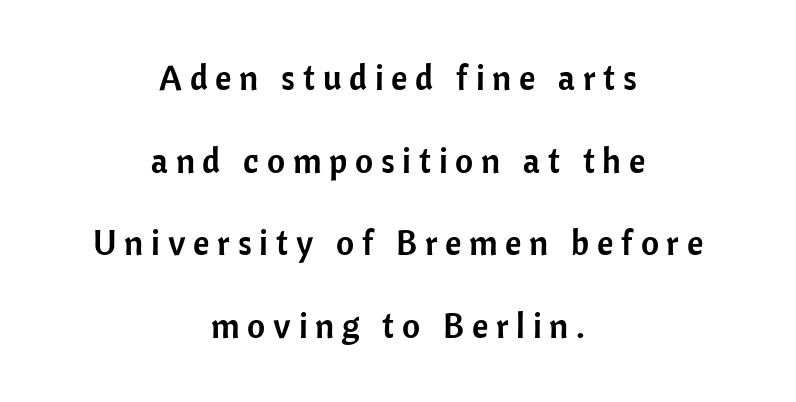
The image shows 35 px sans-serif type, upright; set centered, loose line spacing (2.36x), unusually wide letter spacing (+0.22 em), not underlined; low stroke contrast and a medium x-height.
